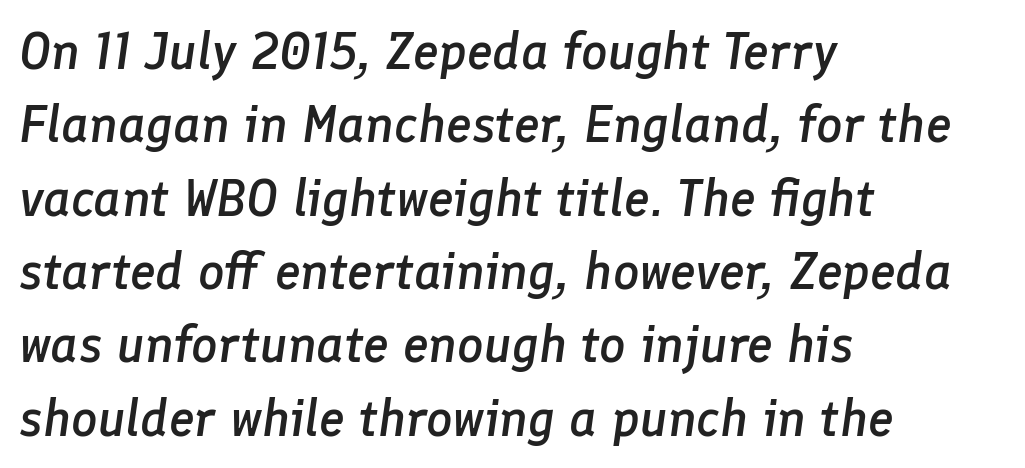
Spacing verdict: proportional, widths tailored to each character. The space directly below the letters is spotless. Nothing unusual about the tracking: characters are spaced as the font intends. The passage is arranged the way most books set body copy — flush left. The block of text has a typical density, with ordinary space between rows. Summary of weight: moderately heavy, a semibold.
